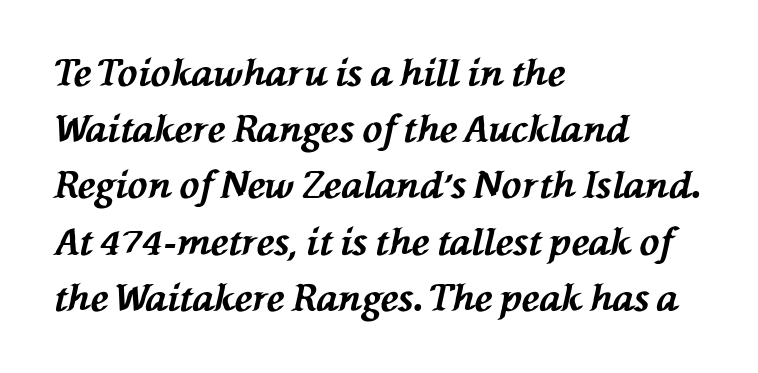
The image shows 37 px bold type, italic (leaning left); set left-aligned, normal line spacing (1.52x), normal letter spacing, not underlined; medium stroke contrast and a medium x-height.
